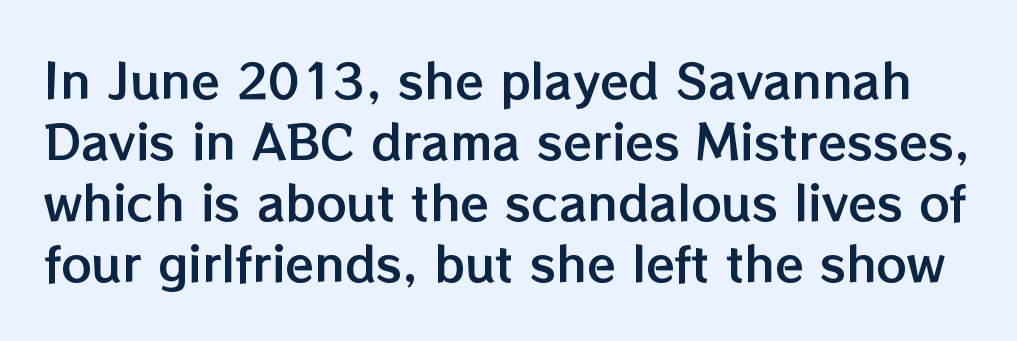
Unlike italic type, these characters show no tilt at all. The gap between lines stays unmarked. No extra tracking has been applied to these lines. You could not count columns in this text — the font is proportionally spaced. A normal amount of white space separates one row of letters from the next.
